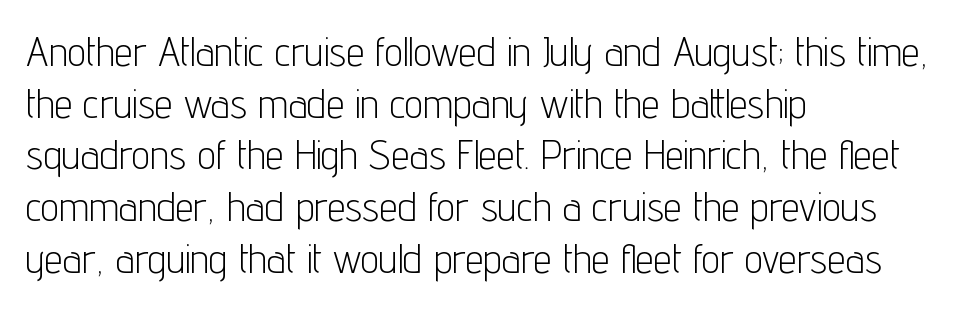
Q: Is the text bold? A: No.
Q: Is the text italic (slanted)? A: No, it is upright.
Q: Is the typeface a serif or a sans-serif typeface? A: Sans-serif.
Q: Is the text underlined? A: No.
Q: How is the paragraph aligned? A: Left-aligned.
Q: Is the spacing between letters normal or unusually wide? A: Normal.
Q: Is the spacing between lines tight, normal or loose? A: Normal.
Q: Width (condensed, normal, or wide)? A: Condensed.
Q: Stroke contrast? A: Low.
Q: x-height? A: Medium.
Q: Monospaced? A: No.
